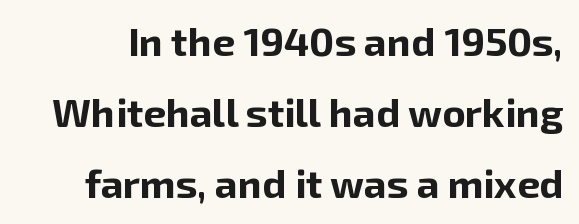
{"serif": "no", "italic": "no", "bold": "yes", "weight": "bold", "width": "normal", "stroke_contrast": "low", "x_height": "medium", "monospaced": "no", "underline": "no", "line_spacing_ratio": 1.78, "letter_spacing": "normal", "letter_spacing_em": 0.0, "glyph_px": 40}
